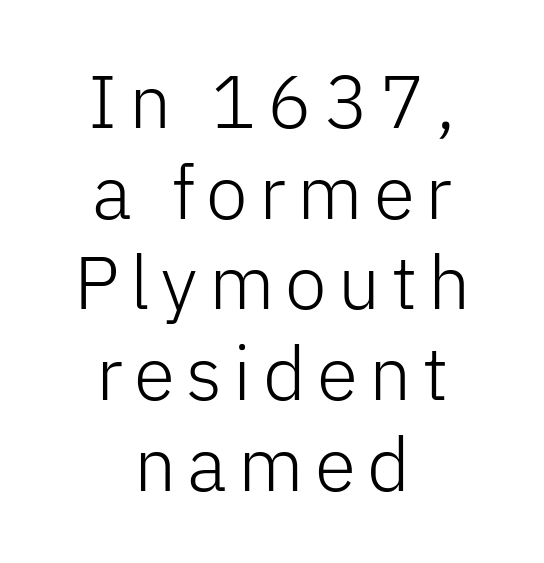
{"serif": "no", "italic": "no", "bold": "no", "weight": "light", "width": "normal", "stroke_contrast": "low", "x_height": "medium", "monospaced": "no", "underline": "no", "align": "center", "line_spacing_ratio": 1.21, "glyph_px": 75}
